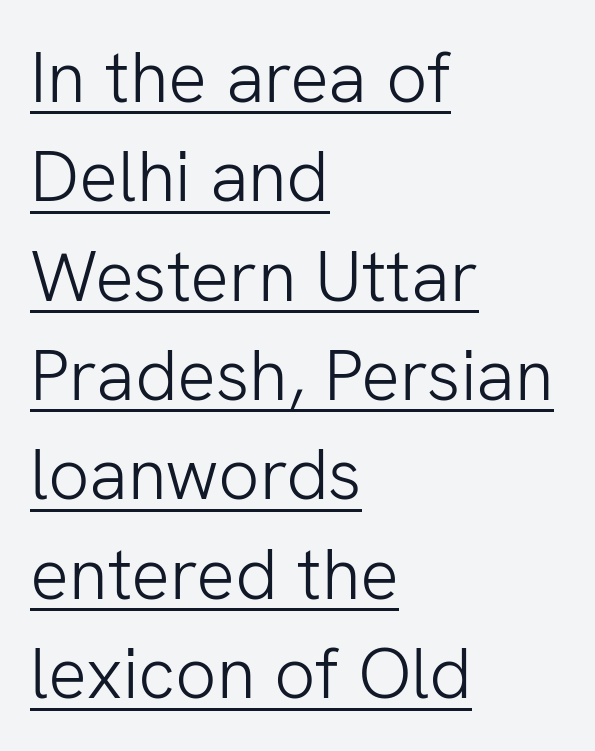
Q: Is the text bold? A: No.
Q: Is the text italic (slanted)? A: No, it is upright.
Q: Is the typeface a serif or a sans-serif typeface? A: Sans-serif.
Q: Is the text underlined? A: Yes.
Q: How is the paragraph aligned? A: Left-aligned.
Q: Is the spacing between letters normal or unusually wide? A: Normal.
Q: Is the spacing between lines tight, normal or loose? A: Normal.
Q: Width (condensed, normal, or wide)? A: Normal.
Q: Stroke contrast? A: Low.
Q: x-height? A: Medium.
Q: Monospaced? A: No.
